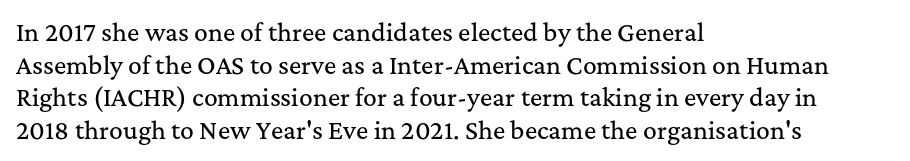
The image shows 23 px text type, upright; set left-aligned, normal line spacing (1.42x), normal letter spacing, not underlined.
